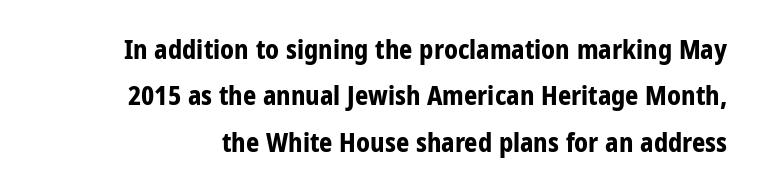
Words float on clear page, feet unadorned. You'd pick this weight for a headline — it's a proper bold. Upright lettering throughout. The face used here is rendered with its standard letterfit.
